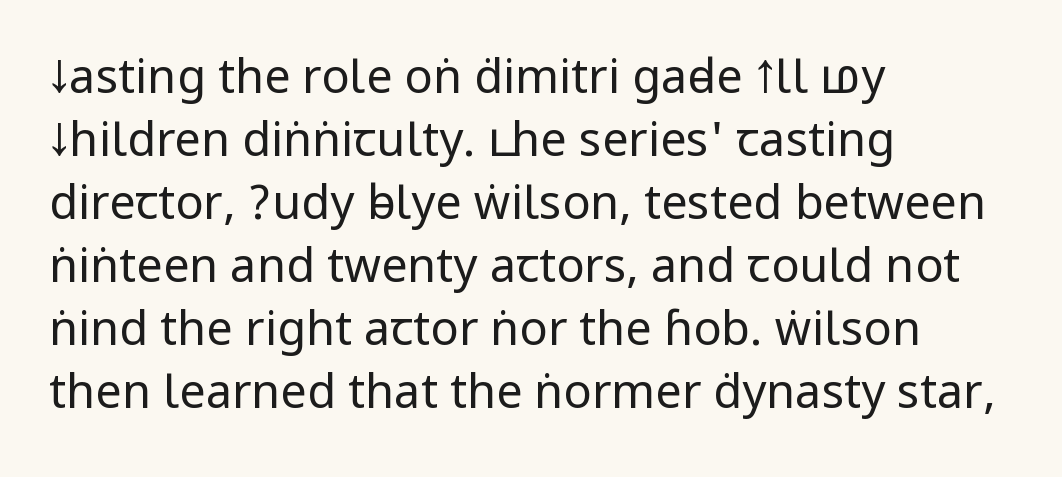
The letterforms sit at book weight or below. Typographically, this falls in the sans-serif category. Anything drawn beneath the words? Only blank space. The rendering uses a moderate line-height, typical for paragraphs.
